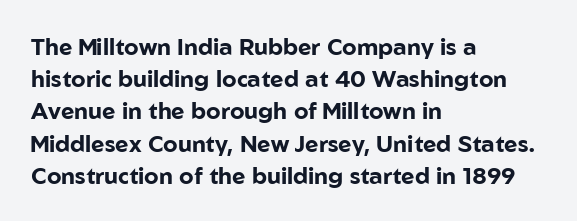
The image shows 23 px bold type, upright; set left-aligned, normal line spacing (1.4x), normal letter spacing, not underlined.
